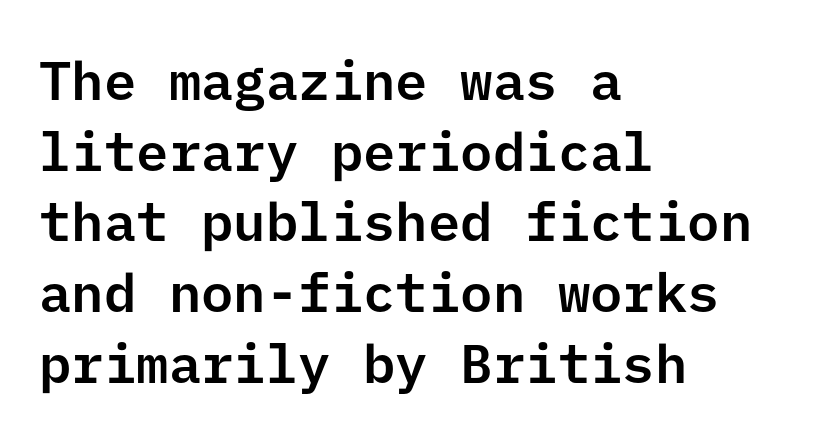
Tall strokes in this sample are plumb rather than angled. The lines in this sample share a left origin and differ only in where they stop. Lines of text with bare space underneath. The designer left line spacing at the default. The tracking reads as untouched default to a designer's eye.
